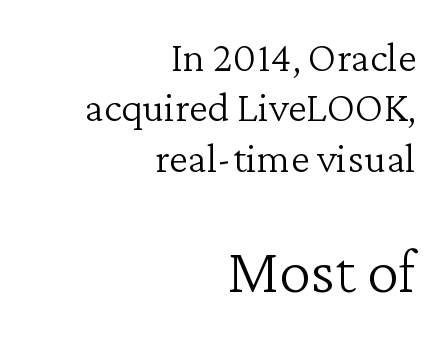
Are there feet on the stems? There are — it's a serif. The font is comparable to plain body text, perhaps lighter. Type size steps up from the first block to the second. Any mark beneath the type? The region is blank. Do the letters lean? They stand straight.
